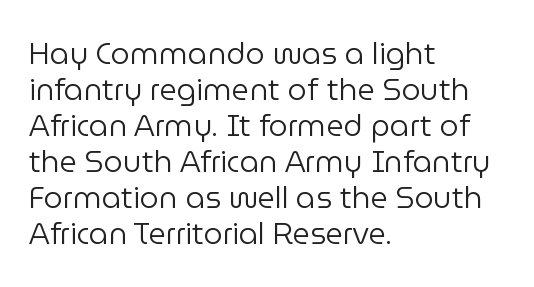
Q: Is the text bold? A: No.
Q: Is the text italic (slanted)? A: No, it is upright.
Q: Is the typeface a serif or a sans-serif typeface? A: Sans-serif.
Q: Is the text underlined? A: No.
Q: How is the paragraph aligned? A: Left-aligned.
Q: Is the spacing between letters normal or unusually wide? A: Normal.
Q: Width (condensed, normal, or wide)? A: Normal.
Q: Stroke contrast? A: Low.
Q: x-height? A: Medium.
Q: Monospaced? A: No.
